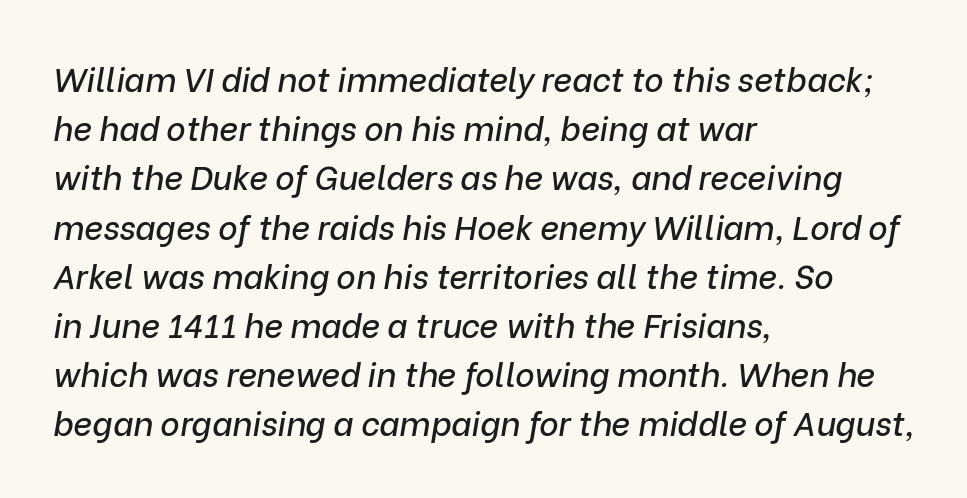
The image shows 33 px text type, italic (leaning right); set left-aligned, normal line spacing (1.49x), normal letter spacing, not underlined; low stroke contrast and a medium x-height.
